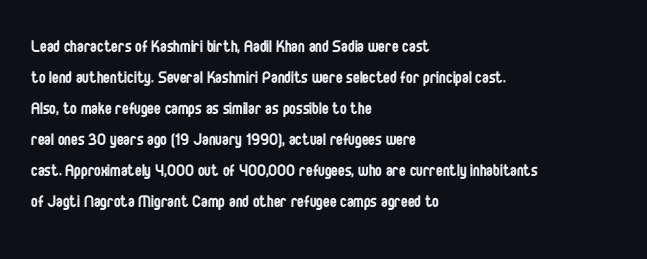
The image shows 20 px text type, upright; set left-aligned, normal line spacing (1.55x), normal letter spacing, not underlined.
